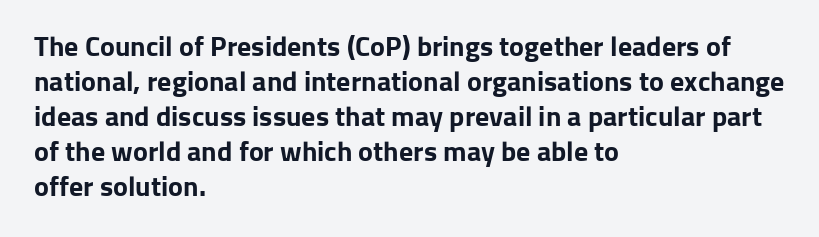
{"serif": "no", "italic": "no", "bold": "yes", "weight": "bold", "width": "normal", "stroke_contrast": "low", "x_height": "medium", "monospaced": "no", "underline": "no", "align": "left", "line_spacing": "normal", "line_spacing_ratio": 1.25, "letter_spacing": "normal", "letter_spacing_em": 0.0, "glyph_px": 28}
